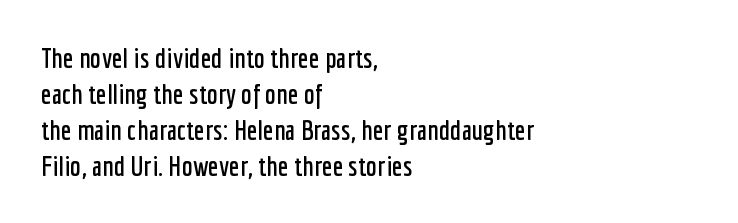
Compared with typical paragraphs, the rows here are spaced about the same. Regarding serifs, this sample does without them. This is roman type, the default non-slanted kind. Standard letterfit; no display-style spreading of the glyphs. A student would call this left alignment; a typographer would say flush left, rag right. A typesetter would call this proportional, since set widths differ per character.
